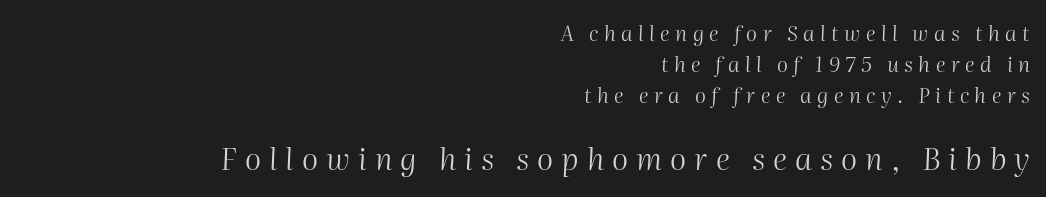
The image shows 31 px light type, italic (leaning right); set right-aligned, normal line spacing (1.47x), unusually wide letter spacing (+0.26 em), not underlined; the second (bottom) block is 1.48x larger; medium stroke contrast and a medium x-height.
